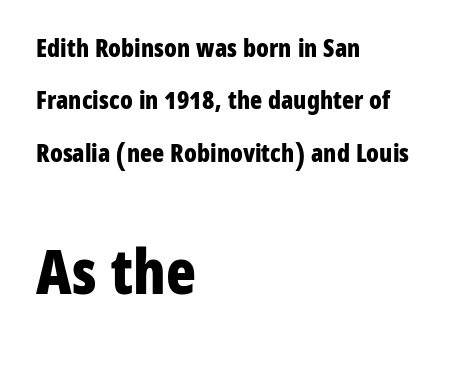
The image shows 62 px bold, condensed sans-serif type, upright; set left-aligned, loose line spacing (2.1x), normal letter spacing, not underlined; the second (bottom) block is 2.48x larger; low stroke contrast and a medium x-height.
